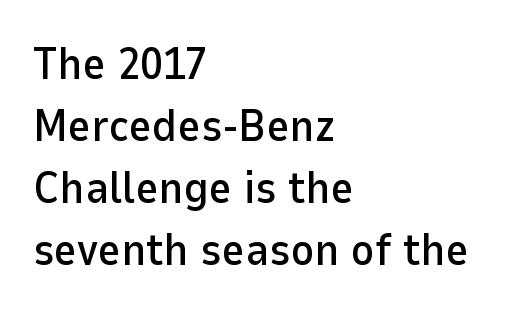
The image shows 45 px sans-serif type, upright; set left-aligned, normal line spacing (1.38x), normal letter spacing, not underlined; low stroke contrast and a medium x-height.
